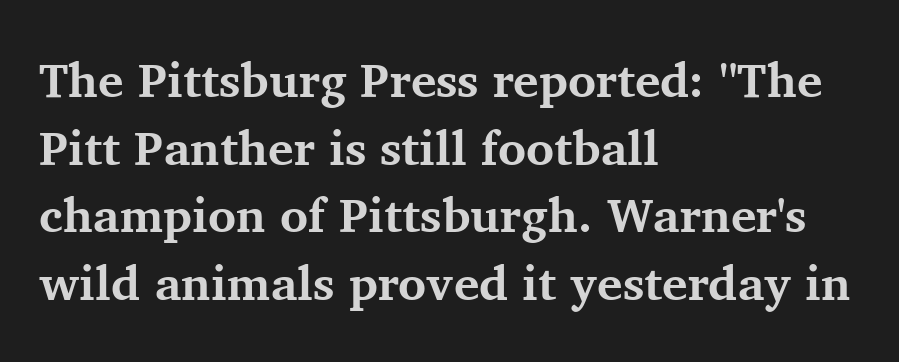
Q: Is the text bold? A: Yes.
Q: Is the text italic (slanted)? A: No, it is upright.
Q: Is the typeface a serif or a sans-serif typeface? A: Serif.
Q: Is the text underlined? A: No.
Q: How is the paragraph aligned? A: Left-aligned.
Q: Is the spacing between letters normal or unusually wide? A: Normal.
Q: Is the spacing between lines tight, normal or loose? A: Normal.
Q: Width (condensed, normal, or wide)? A: Normal.
Q: Stroke contrast? A: Medium.
Q: x-height? A: Medium.
Q: Monospaced? A: No.
